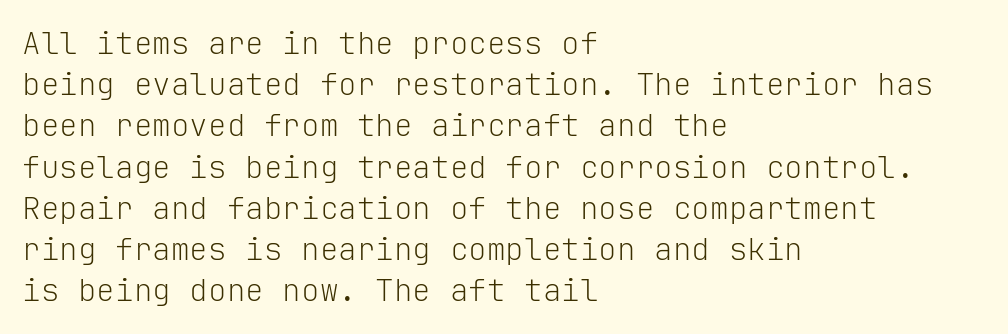
The image shows 31 px light sans-serif type, upright, monospaced; set left-aligned, normal line spacing (1.33x), normal letter spacing, not underlined; low stroke contrast and a medium x-height.
